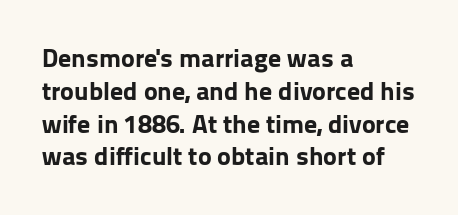
Reading down the column, the eye jumps a familiar distance to each next line. The passage shown is not underscored anywhere. Its strokes are broad and dark, the hallmark of bold type. Quick note: not italic, upright. Observe the ordinary spacing: letters are neighbours, not strangers. Line beginnings align vertically; line endings do not.
